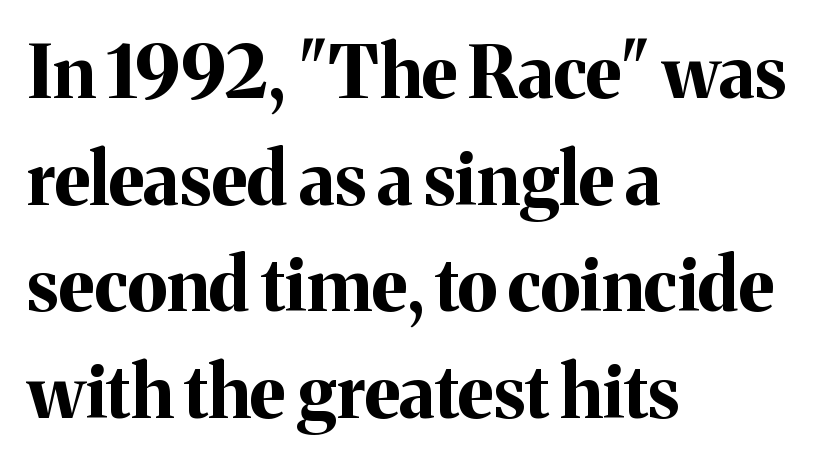
Q: Is the text bold? A: Yes.
Q: Is the text italic (slanted)? A: No, it is upright.
Q: Is the typeface a serif or a sans-serif typeface? A: Serif.
Q: Is the text underlined? A: No.
Q: How is the paragraph aligned? A: Left-aligned.
Q: Is the spacing between letters normal or unusually wide? A: Normal.
Q: Is the spacing between lines tight, normal or loose? A: Normal.
Q: Width (condensed, normal, or wide)? A: Normal.
Q: Stroke contrast? A: Medium.
Q: x-height? A: Medium.
Q: Monospaced? A: No.
